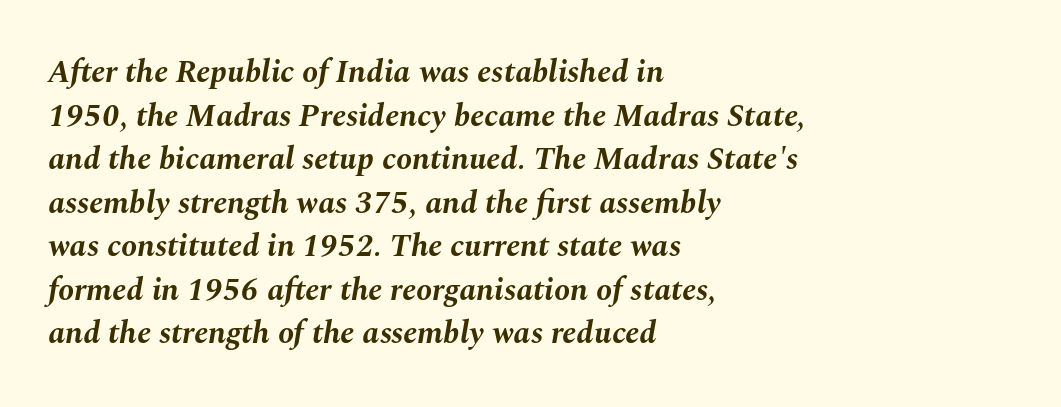
The baseline area is clear. Bold? Absolutely — the strokes are thick and heavy. The passage shown is typed in a proportional face where columns would drift. A typesetter would call this leading conventional body-copy spacing. The ragged edge is on the right, which tells us the setting is flush left.
